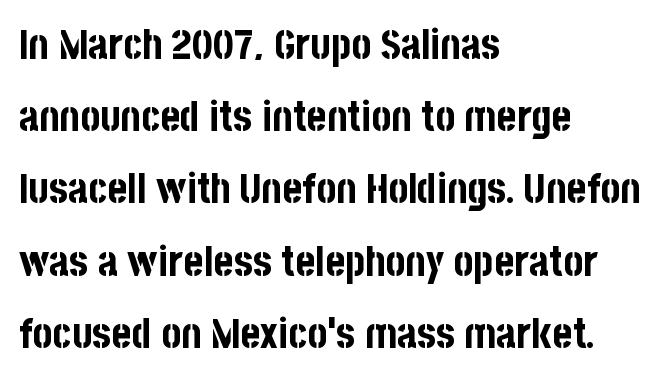
The image shows 42 px bold, condensed sans-serif type, upright; set left-aligned, line spacing 1.72x, normal letter spacing, not underlined; low stroke contrast and a large x-height.
